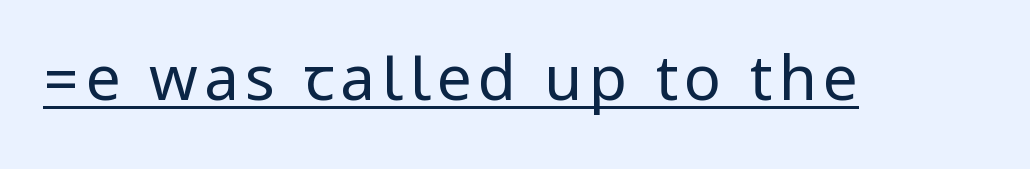
Q: Is the text bold? A: No.
Q: Is the text italic (slanted)? A: No, it is upright.
Q: Is the typeface a serif or a sans-serif typeface? A: Sans-serif.
Q: Is the text underlined? A: Yes.
Q: Width (condensed, normal, or wide)? A: Condensed.
Q: Stroke contrast? A: Low.
